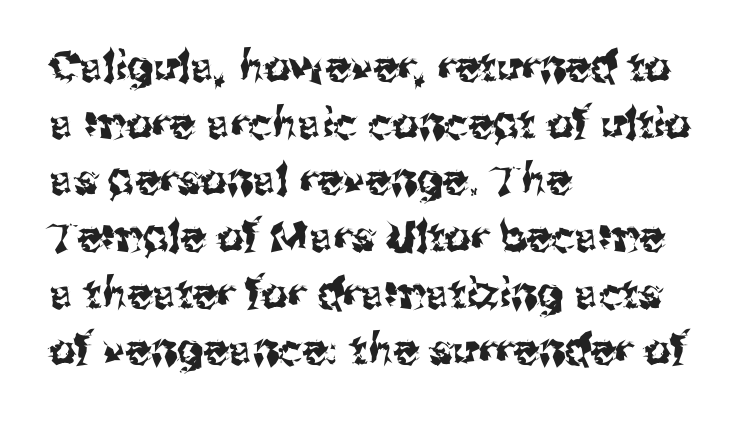
The image shows 42 px sans-serif type, upright; set left-aligned, normal line spacing (1.35x), normal letter spacing, not underlined; medium stroke contrast and a medium x-height.
